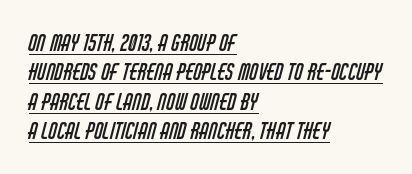
{"bold": "no", "underline": "yes", "align": "left", "line_spacing": "normal", "line_spacing_ratio": 1.34, "letter_spacing": "normal", "letter_spacing_em": 0.0, "glyph_px": 22}
